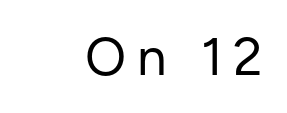
Q: Is the text bold? A: No.
Q: Is the text italic (slanted)? A: No, it is upright.
Q: Is the typeface a serif or a sans-serif typeface? A: Sans-serif.
Q: Is the text underlined? A: No.
Q: How is the paragraph aligned? A: Right-aligned.
Q: Is the spacing between letters normal or unusually wide? A: Unusually wide.
Q: Width (condensed, normal, or wide)? A: Normal.
Q: Stroke contrast? A: Low.
Q: x-height? A: Medium.
Q: Monospaced? A: No.
